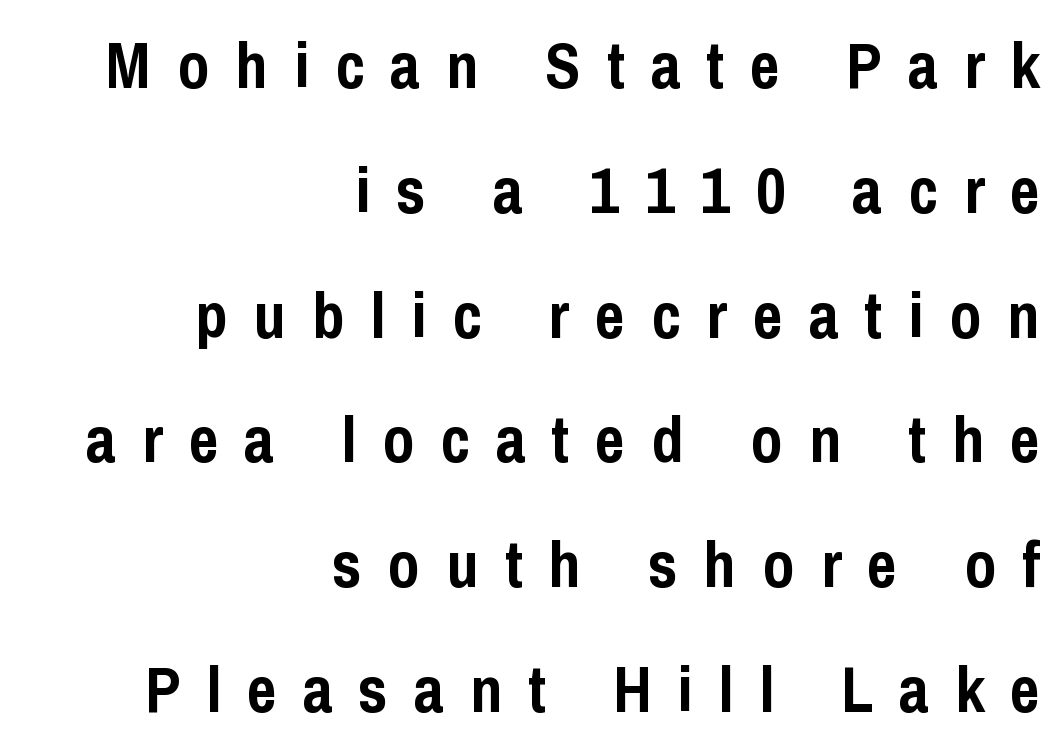
The image shows 65 px semibold, condensed sans-serif type, upright; set right-aligned, loose line spacing (1.92x), unusually wide letter spacing (+0.4 em), not underlined; low stroke contrast and a medium x-height.
